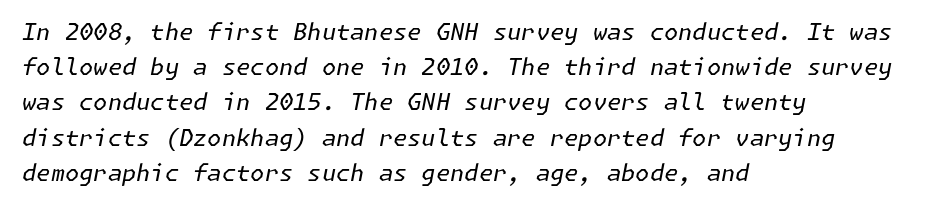
Horizontal bands of white between lines are of average thickness. The text carries the slant typical of an italic or oblique font. Plain, unruled lines of type. Observe the ordinary spacing: letters are neighbours, not strangers.
